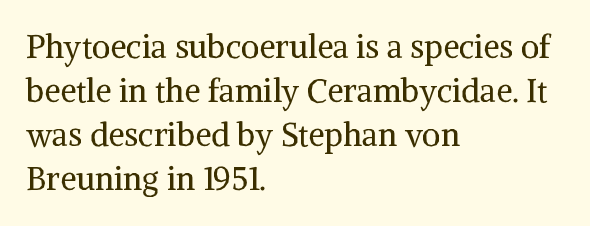
Descenders are the only things crossing below the line. No italicization has been applied; the sample stays upright. The lines sit at an ordinary, default distance from one another. The setting favours the left margin, as ordinary paragraphs usually do. This rendering employs a face with finishing strokes, i.e., a serif. Students, note that the glyphs here touch the page at normal intervals.
